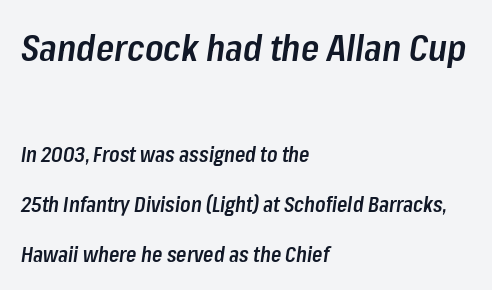
Q: Is the text bold? A: Semi-bold.
Q: Is the text italic (slanted)? A: Yes, it leans right by about 8 degrees.
Q: Is the text underlined? A: No.
Q: How is the paragraph aligned? A: Left-aligned.
Q: Is the spacing between letters normal or unusually wide? A: Normal.
Q: Is the spacing between lines tight, normal or loose? A: Loose.
Q: Which block of text is set in a larger size, the first (top) or the second (bottom)? A: The first (top) one.
Q: Width (condensed, normal, or wide)? A: Condensed.
Q: Stroke contrast? A: Low.
Q: x-height? A: Medium.
Q: Monospaced? A: No.
